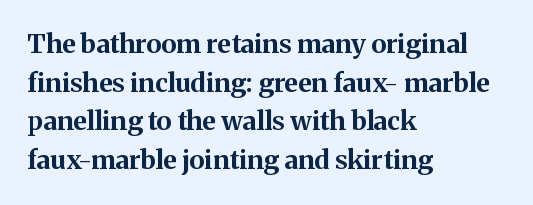
Leading: standard. Glyph-to-glyph distance matches everyday printed text. The face used here has the dense, thick strokes of a bold. These lines stack with their left ends in a neat column.
